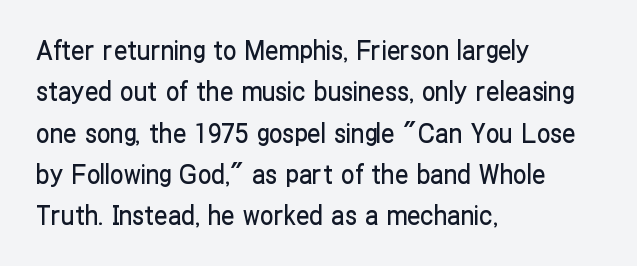
The image shows 27 px text type, upright; set left-aligned, normal line spacing (1.53x), normal letter spacing, not underlined.
